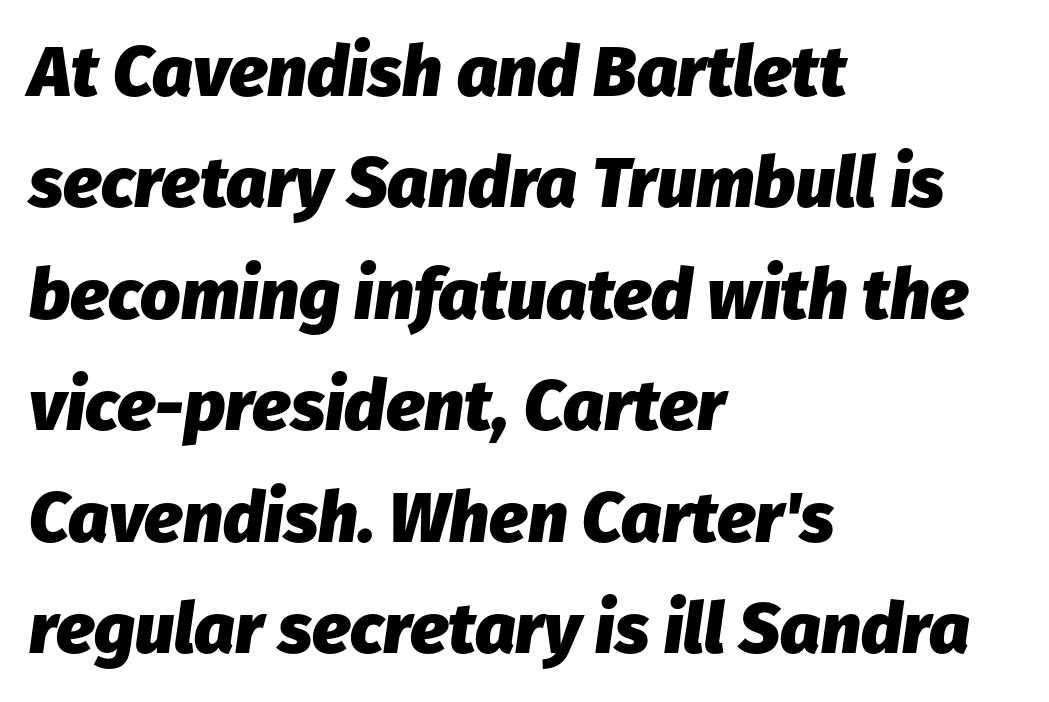
Q: Is the text bold? A: Yes.
Q: Is the text italic (slanted)? A: Yes, it leans right by about 8 degrees.
Q: Is the text underlined? A: No.
Q: How is the paragraph aligned? A: Left-aligned.
Q: Is the spacing between letters normal or unusually wide? A: Normal.
Q: Is the spacing between lines tight, normal or loose? A: Normal.
Q: Width (condensed, normal, or wide)? A: Normal.
Q: Stroke contrast? A: Low.
Q: x-height? A: Medium.
Q: Monospaced? A: No.
